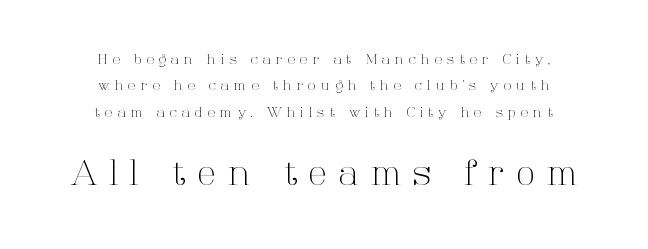
The image shows 34 px light serif type, upright; set centered, line spacing 1.88x, unusually wide letter spacing (+0.36 em), not underlined; the second (bottom) block is 2.43x larger; high stroke contrast and a medium x-height.
